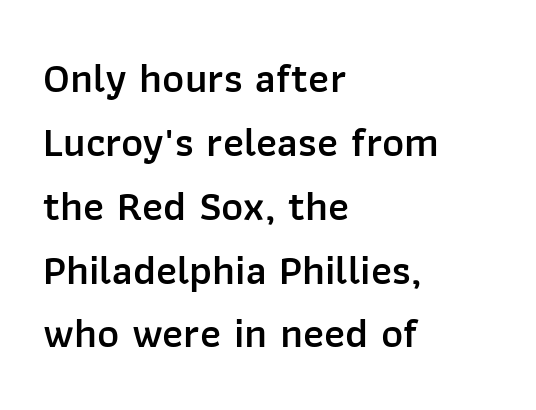
The image shows 42 px semibold sans-serif type, upright; set left-aligned, normal line spacing (1.52x), normal letter spacing, not underlined; low stroke contrast and a medium x-height.
